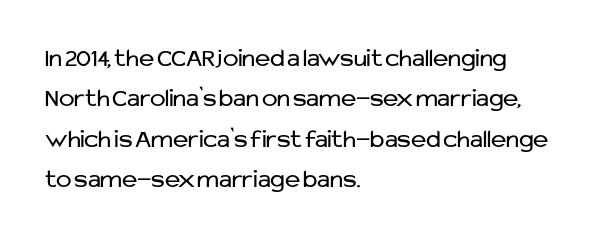
Q: Is the text bold? A: No.
Q: Is the text italic (slanted)? A: No, it is upright.
Q: Is the text underlined? A: No.
Q: How is the paragraph aligned? A: Left-aligned.
Q: Is the spacing between letters normal or unusually wide? A: Normal.
Q: Is the spacing between lines tight, normal or loose? A: Normal.
